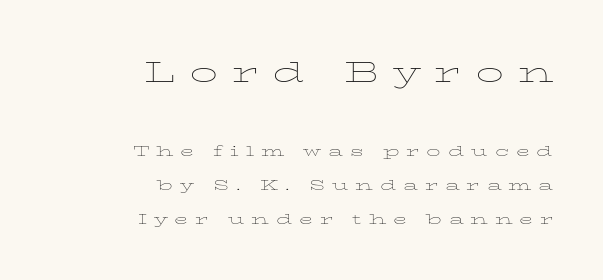
{"serif": "yes", "italic": "no", "bold": "no", "weight": "thin", "width": "wide", "stroke_contrast": "low", "x_height": "medium", "monospaced": "no", "underline": "no", "align": "right", "line_spacing": "loose", "line_spacing_ratio": 2.42, "letter_spacing": "wide", "letter_spacing_em": 0.48, "larger_block": "first", "size_ratio": 2.0, "glyph_px": 28}
